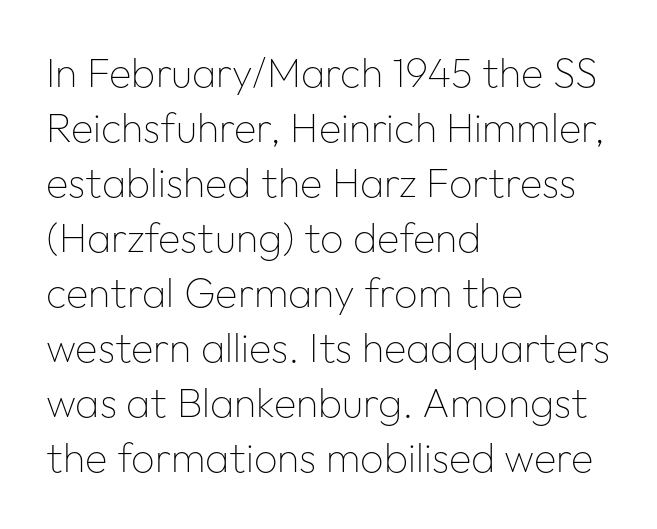
The image shows 41 px thin sans-serif type, upright; set left-aligned, normal line spacing (1.34x), normal letter spacing, not underlined; low stroke contrast and a medium x-height.
